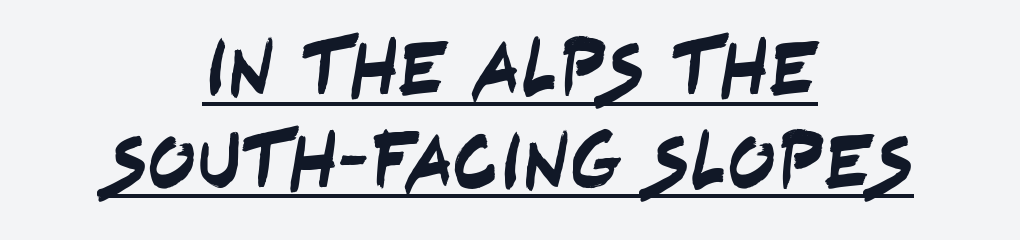
The type family on display is of the sans-serif kind. Observe the ordinary spacing: letters are neighbours, not strangers. Compared with undecorated copy, this sample adds a rule below the words. Each letter keeps its own natural width here, so spacing adapts to shape. Typeset on center — no edge is straight.
